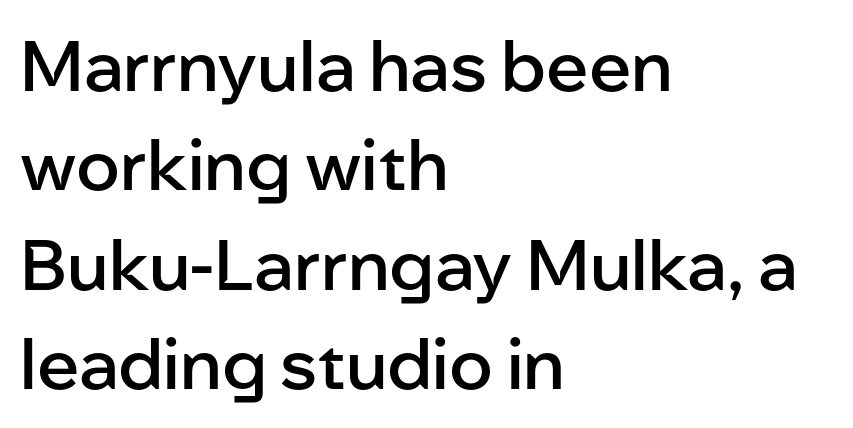
{"serif": "no", "italic": "no", "bold": "semi", "weight": "semibold", "width": "normal", "stroke_contrast": "low", "x_height": "medium", "monospaced": "no", "underline": "no", "align": "left", "line_spacing": "normal", "line_spacing_ratio": 1.42, "letter_spacing": "normal", "letter_spacing_em": 0.0, "glyph_px": 70}
